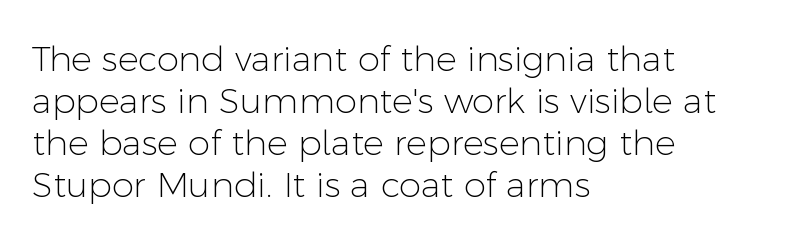
{"serif": "no", "italic": "no", "bold": "no", "weight": "light", "width": "normal", "stroke_contrast": "low", "x_height": "medium", "monospaced": "no", "underline": "no", "align": "left", "line_spacing_ratio": 1.2, "letter_spacing": "normal", "letter_spacing_em": 0.0, "glyph_px": 35}
